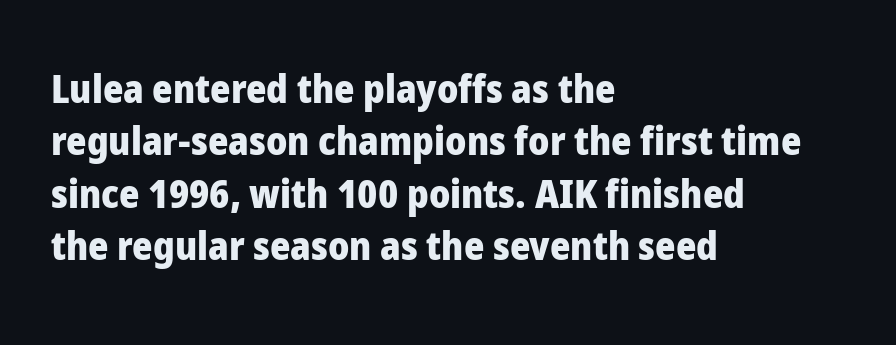
Q: Is the text bold? A: Yes.
Q: Is the text italic (slanted)? A: No, it is upright.
Q: Is the typeface a serif or a sans-serif typeface? A: Sans-serif.
Q: Is the text underlined? A: No.
Q: How is the paragraph aligned? A: Left-aligned.
Q: Is the spacing between letters normal or unusually wide? A: Normal.
Q: Is the spacing between lines tight, normal or loose? A: Normal.
Q: Width (condensed, normal, or wide)? A: Normal.
Q: Stroke contrast? A: Low.
Q: x-height? A: Medium.
Q: Monospaced? A: No.
